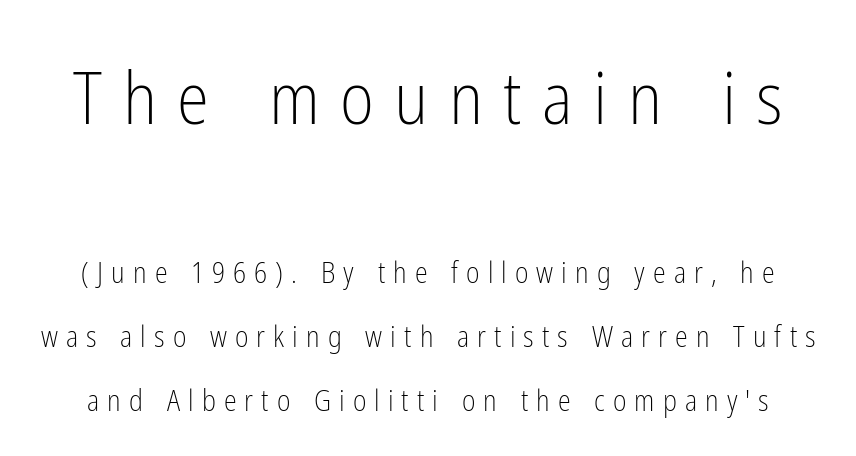
{"serif": "no", "italic": "no", "bold": "no", "weight": "light", "width": "condensed", "stroke_contrast": "low", "x_height": "medium", "monospaced": "no", "underline": "no", "line_spacing": "loose", "line_spacing_ratio": 2.21, "letter_spacing": "wide", "letter_spacing_em": 0.28, "larger_block": "first", "size_ratio": 2.52, "glyph_px": 73}
